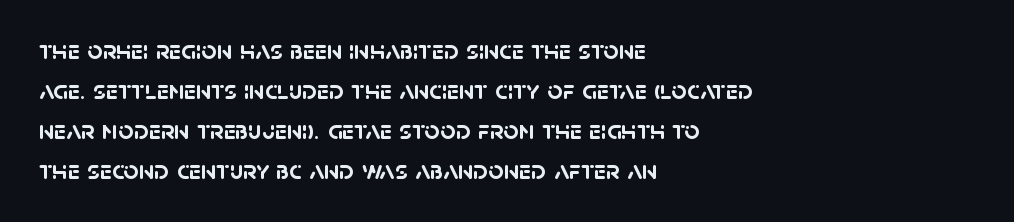
The image shows 27 px bold type; set left-aligned, normal line spacing (1.48x), normal letter spacing, not underlined.
